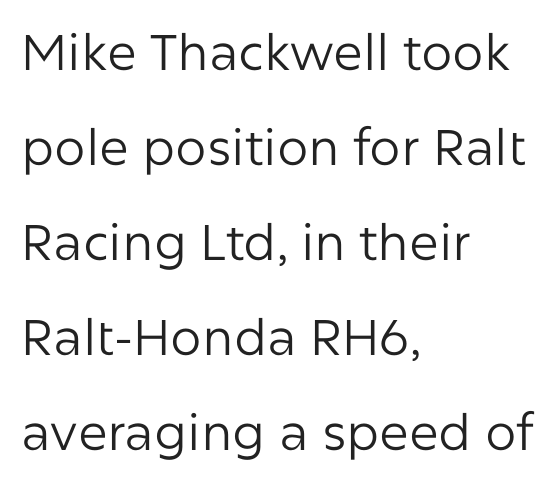
{"serif": "no", "italic": "no", "bold": "no", "weight": "regular", "width": "normal", "stroke_contrast": "low", "x_height": "medium", "monospaced": "no", "underline": "no", "align": "left", "line_spacing": "loose", "line_spacing_ratio": 1.9, "letter_spacing": "normal", "letter_spacing_em": 0.0, "glyph_px": 50}
